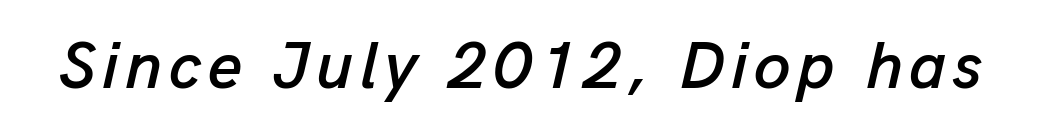
The image shows 66 px text type, italic (leaning right); set not underlined; low stroke contrast and a medium x-height.
